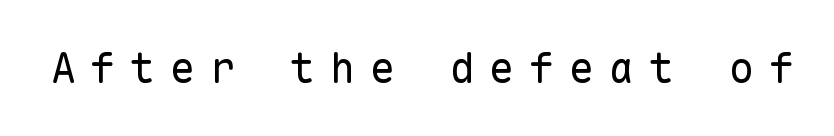
Q: Is the text bold? A: No.
Q: Is the text italic (slanted)? A: No, it is upright.
Q: Is the typeface a serif or a sans-serif typeface? A: Sans-serif.
Q: Is the text underlined? A: No.
Q: Is the spacing between letters normal or unusually wide? A: Unusually wide.
Q: Width (condensed, normal, or wide)? A: Normal.
Q: Stroke contrast? A: Low.
Q: x-height? A: Medium.
Q: Monospaced? A: Yes.
